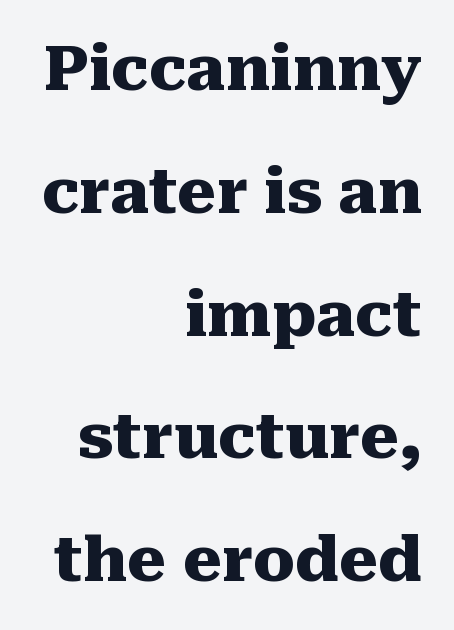
{"serif": "yes", "italic": "no", "bold": "yes", "weight": "heavy", "width": "normal", "stroke_contrast": "medium", "x_height": "medium", "monospaced": "no", "underline": "no", "align": "right", "line_spacing": "loose", "line_spacing_ratio": 1.98, "letter_spacing": "normal", "letter_spacing_em": 0.0, "glyph_px": 62}
